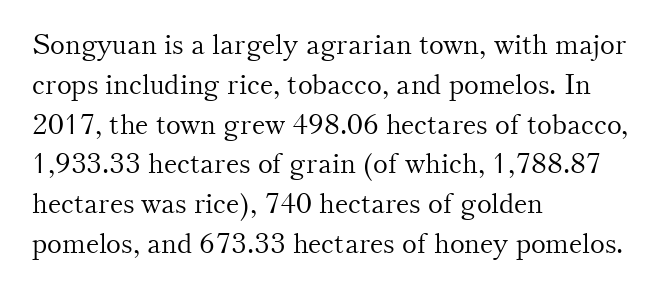
{"serif": "yes", "italic": "no", "bold": "no", "weight": "light", "width": "normal", "stroke_contrast": "medium", "x_height": "small", "monospaced": "no", "underline": "no", "align": "left", "line_spacing": "normal", "line_spacing_ratio": 1.42, "letter_spacing": "normal", "letter_spacing_em": 0.0, "glyph_px": 28}
